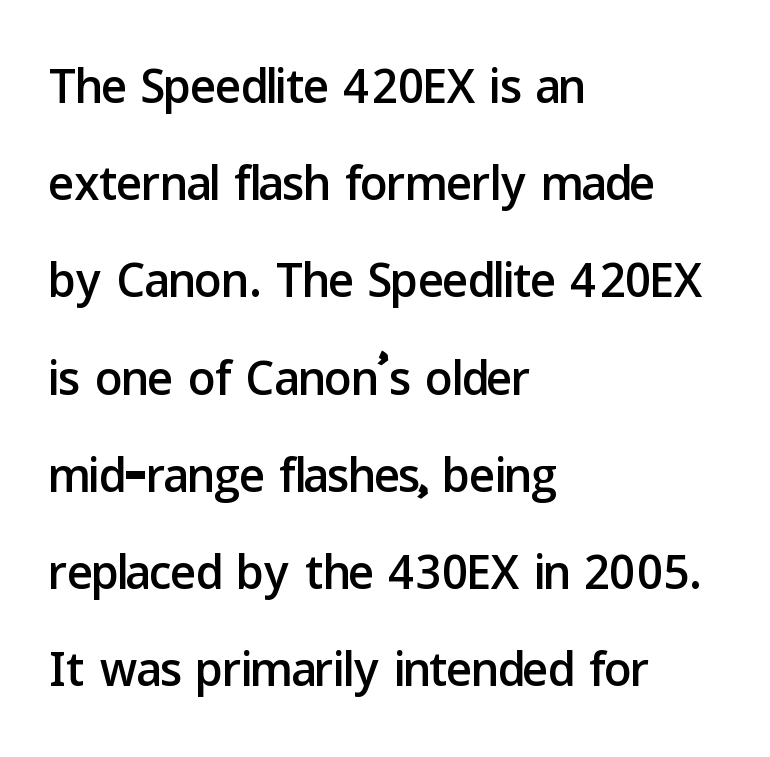
Q: Is the text italic (slanted)? A: No, it is upright.
Q: Is the typeface a serif or a sans-serif typeface? A: Sans-serif.
Q: Is the text underlined? A: No.
Q: How is the paragraph aligned? A: Left-aligned.
Q: Is the spacing between letters normal or unusually wide? A: Normal.
Q: Is the spacing between lines tight, normal or loose? A: Normal.
Q: Width (condensed, normal, or wide)? A: Normal.
Q: Stroke contrast? A: Low.
Q: x-height? A: Medium.
Q: Monospaced? A: No.
